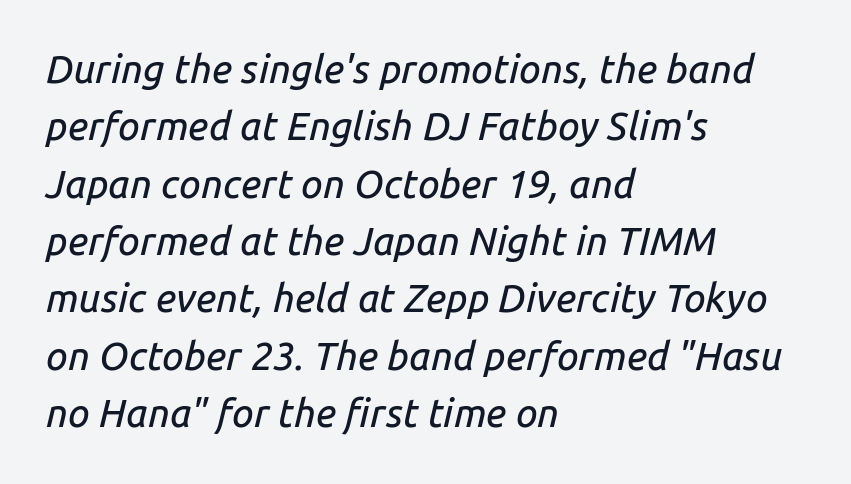
The font's italic variant was chosen for this text. Line starts are locked; line ends wander. The rendering uses a moderate line-height, typical for paragraphs. Proportional: the letters do not fall into vertical columns.
